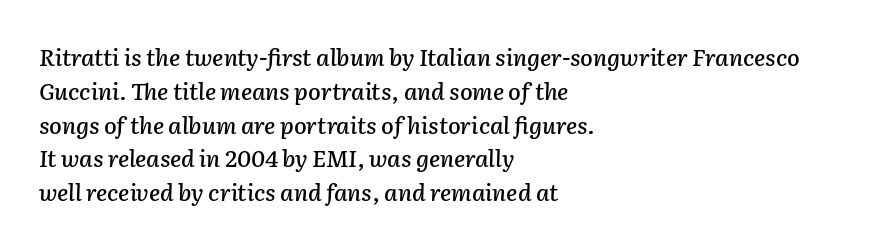
Q: Is the text italic (slanted)? A: Yes, it leans right by about 2 degrees.
Q: Is the text underlined? A: No.
Q: How is the paragraph aligned? A: Left-aligned.
Q: Is the spacing between letters normal or unusually wide? A: Normal.
Q: Is the spacing between lines tight, normal or loose? A: Normal.
